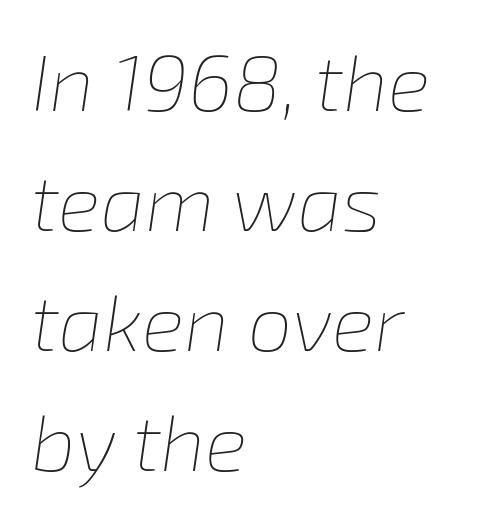
Q: Is the text bold? A: No.
Q: Is the text italic (slanted)? A: Yes, it leans right by about 8 degrees.
Q: Is the text underlined? A: No.
Q: How is the paragraph aligned? A: Left-aligned.
Q: Is the spacing between letters normal or unusually wide? A: Normal.
Q: Is the spacing between lines tight, normal or loose? A: Normal.
Q: Width (condensed, normal, or wide)? A: Normal.
Q: Stroke contrast? A: Low.
Q: x-height? A: Medium.
Q: Monospaced? A: No.
